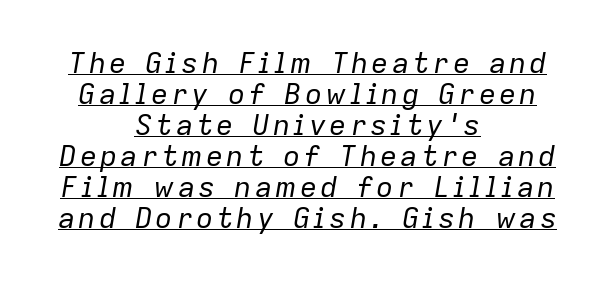
The image shows 29 px regular-weight type, italic (leaning right); set centered, tight line spacing (1.07x), underlined; low stroke contrast and a medium x-height.
